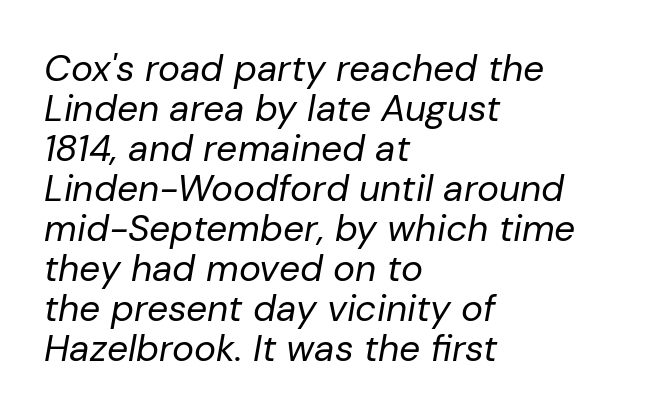
The image shows 37 px regular-weight type, italic (leaning right); set left-aligned, tight line spacing (1.08x), normal letter spacing, not underlined; low stroke contrast and a medium x-height.
